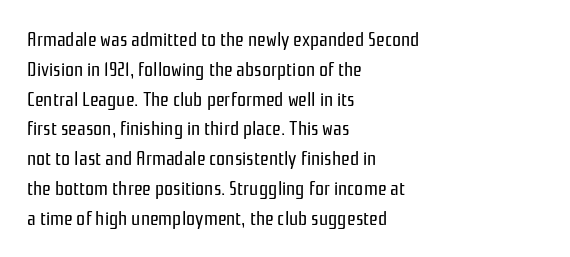
{"italic": "no", "bold": "no", "underline": "no", "align": "left", "line_spacing": "normal", "line_spacing_ratio": 1.49, "letter_spacing": "normal", "letter_spacing_em": 0.0, "glyph_px": 20}
